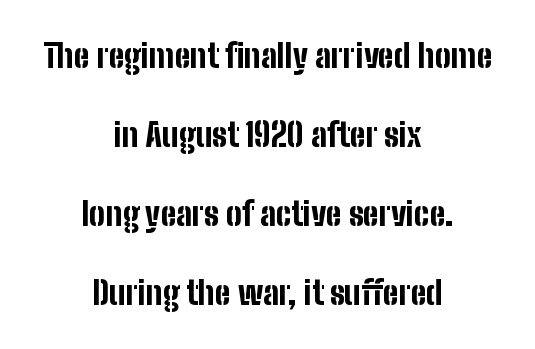
{"serif": "no", "italic": "no", "bold": "yes", "weight": "bold", "width": "condensed", "stroke_contrast": "low", "x_height": "medium", "monospaced": "no", "underline": "no", "align": "center", "line_spacing": "loose", "line_spacing_ratio": 2.47, "letter_spacing": "normal", "letter_spacing_em": 0.0, "glyph_px": 32}
